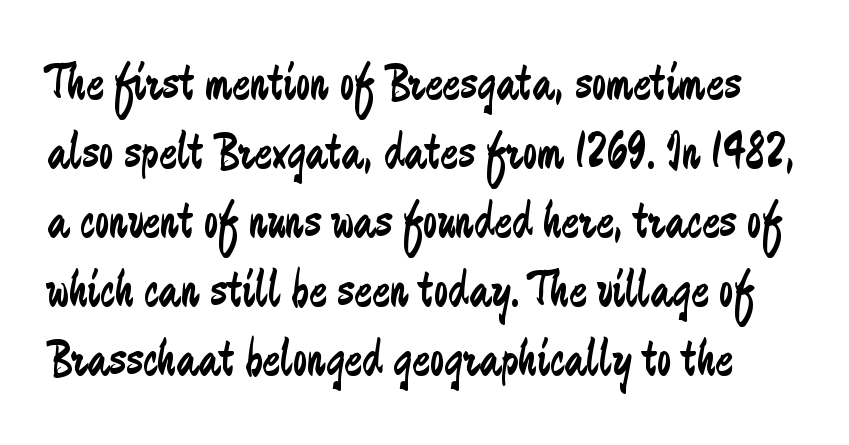
{"serif": "no", "bold": "no", "weight": "regular", "width": "condensed", "stroke_contrast": "low", "x_height": "small", "monospaced": "no", "underline": "no", "line_spacing": "normal", "line_spacing_ratio": 1.3, "letter_spacing": "normal", "letter_spacing_em": 0.0, "glyph_px": 53}
